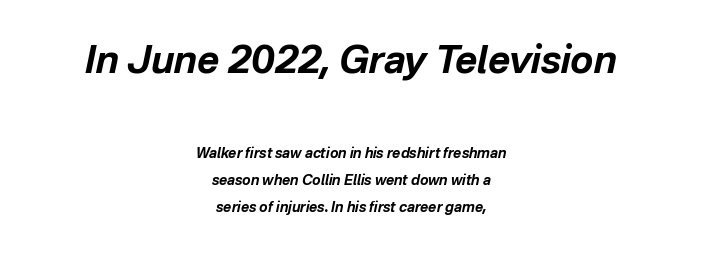
The image shows 38 px bold type, italic (leaning right); set centered, loose line spacing (1.94x), normal letter spacing, not underlined; the first (top) block is 2.71x larger; low stroke contrast and a medium x-height.
